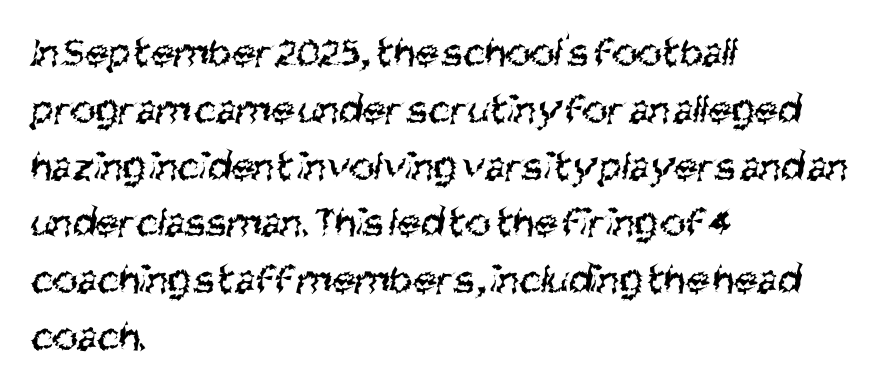
{"serif": "no", "bold": "no", "weight": "regular", "width": "condensed", "stroke_contrast": "medium", "x_height": "large", "monospaced": "no", "underline": "no", "align": "left", "line_spacing": "normal", "line_spacing_ratio": 1.32, "letter_spacing": "normal", "letter_spacing_em": 0.0, "glyph_px": 43}
